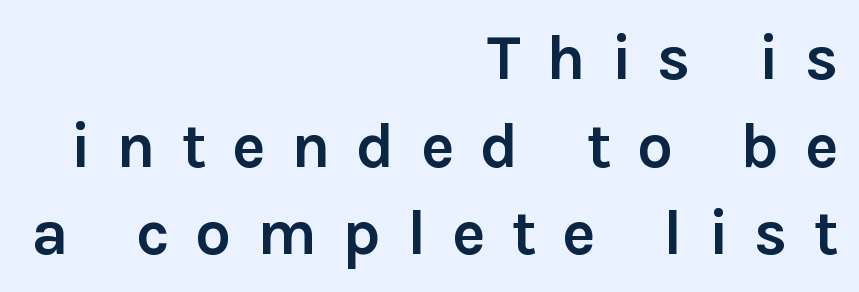
The image shows 63 px semibold sans-serif type, upright; set right-aligned, normal line spacing (1.39x), unusually wide letter spacing (+0.41 em), not underlined; low stroke contrast and a medium x-height.
